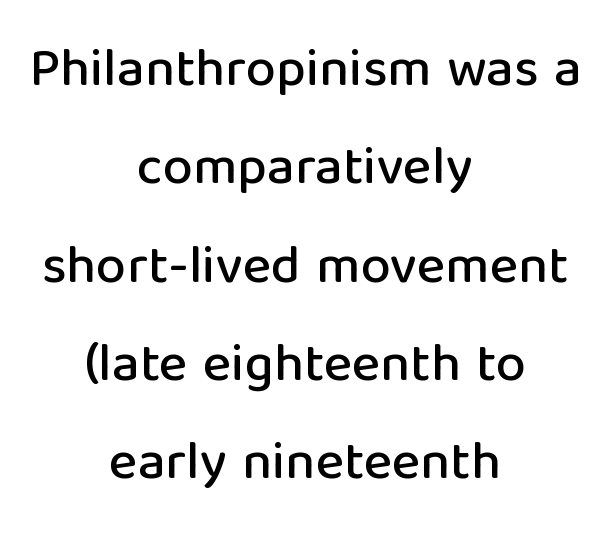
The image shows 54 px sans-serif type, upright; set centered, line spacing 1.82x, normal letter spacing, not underlined; low stroke contrast and a medium x-height.
